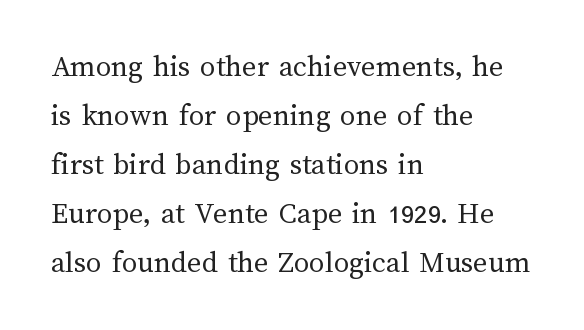
{"italic": "no", "bold": "no", "weight": "regular", "width": "normal", "stroke_contrast": "medium", "x_height": "medium", "monospaced": "no", "underline": "no", "align": "left", "line_spacing": "normal", "line_spacing_ratio": 1.58, "letter_spacing": "normal", "letter_spacing_em": 0.0, "glyph_px": 31}
